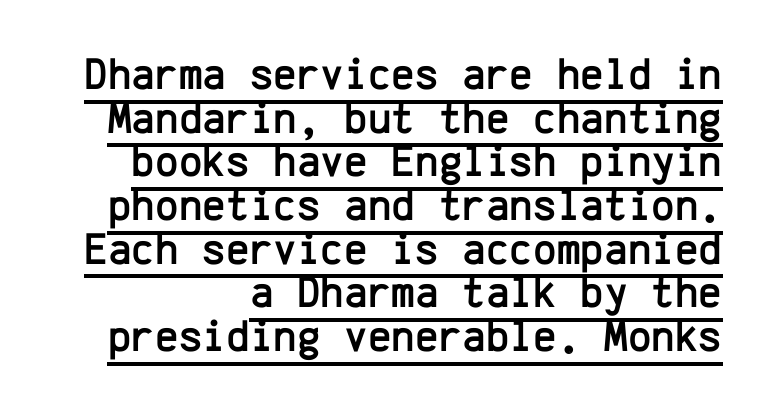
In terms of leading, this rendering errs on the cramped side. Students, observe the line beneath the letters — that is underlining. Every character sits straight up, as roman type does. These lines are rendered in a fixed-pitch font.
